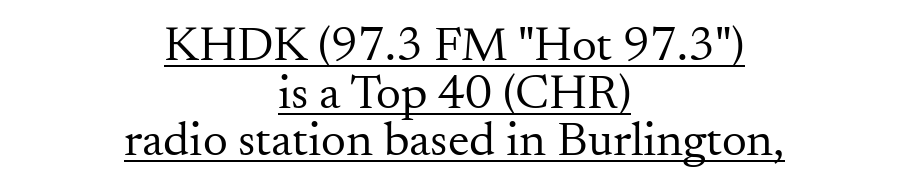
The image shows 49 px regular-weight serif type, upright; set centered, tight line spacing (0.97x), normal letter spacing, underlined; medium stroke contrast and a small x-height.
